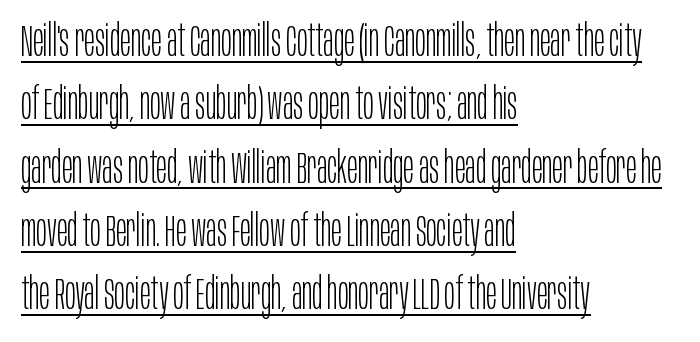
The specimen reads as upright at a glance. Proportional: the letters do not fall into vertical columns. Notice how a bar underscores the lettering throughout. In terms of letterform style, serifs are entirely absent. Rows of type keep a routine distance in the vertical direction. The rendering keeps characters at their native spacing.
